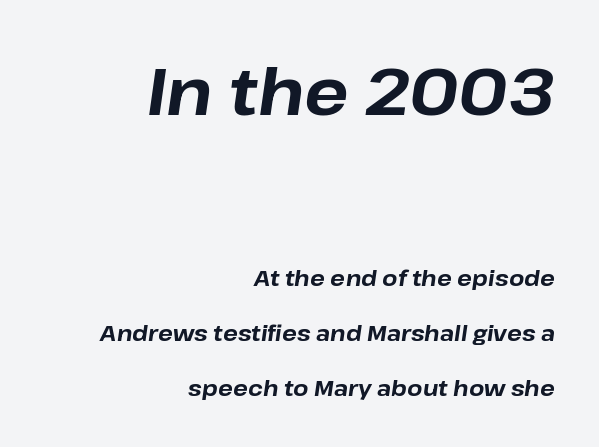
{"italic": "yes", "lean": "right", "slant_degrees": 8, "bold": "yes", "weight": "bold", "width": "normal", "stroke_contrast": "low", "x_height": "medium", "monospaced": "no", "underline": "no", "align": "right", "line_spacing": "loose", "line_spacing_ratio": 2.5, "letter_spacing": "normal", "letter_spacing_em": 0.0, "larger_block": "first", "size_ratio": 3.0, "glyph_px": 66}
